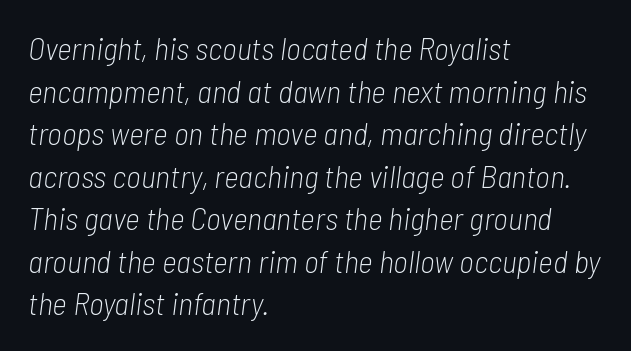
{"italic": "yes", "lean": "right", "slant_degrees": 7, "bold": "no", "weight": "light", "width": "condensed", "stroke_contrast": "low", "x_height": "medium", "monospaced": "no", "underline": "no", "align": "left", "line_spacing": "normal", "line_spacing_ratio": 1.33, "letter_spacing": "normal", "letter_spacing_em": 0.0, "glyph_px": 32}
